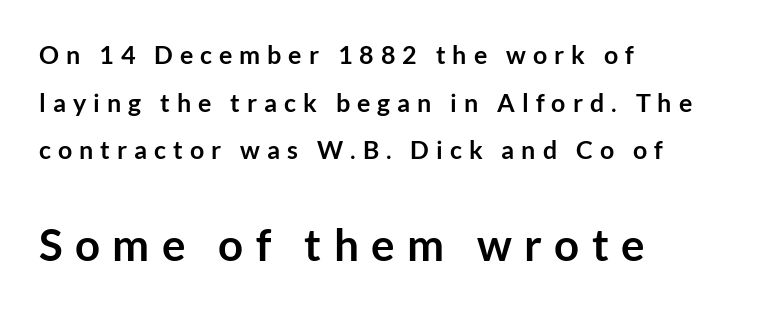
Q: Is the text bold? A: Yes.
Q: Is the text italic (slanted)? A: No, it is upright.
Q: Is the typeface a serif or a sans-serif typeface? A: Sans-serif.
Q: Is the text underlined? A: No.
Q: How is the paragraph aligned? A: Left-aligned.
Q: Is the spacing between letters normal or unusually wide? A: Unusually wide.
Q: Is the spacing between lines tight, normal or loose? A: Loose.
Q: Which block of text is set in a larger size, the first (top) or the second (bottom)? A: The second (bottom) one.
Q: Width (condensed, normal, or wide)? A: Normal.
Q: Stroke contrast? A: Low.
Q: x-height? A: Medium.
Q: Monospaced? A: No.
